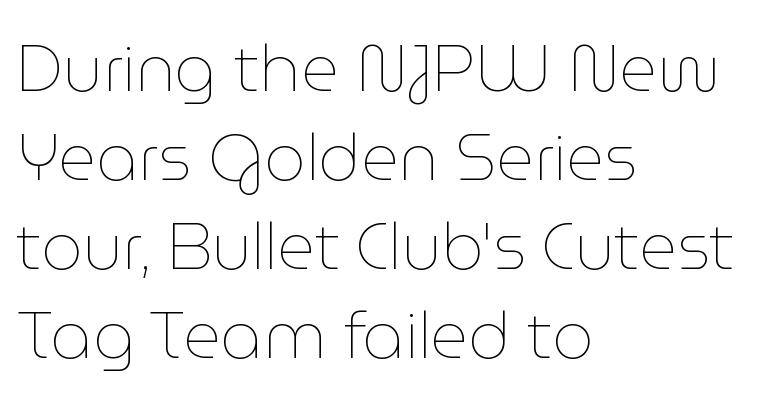
{"italic": "no", "bold": "no", "weight": "thin", "width": "normal", "stroke_contrast": "low", "x_height": "medium", "monospaced": "no", "underline": "no", "align": "left", "line_spacing": "normal", "line_spacing_ratio": 1.37, "letter_spacing": "normal", "letter_spacing_em": 0.0, "glyph_px": 65}
